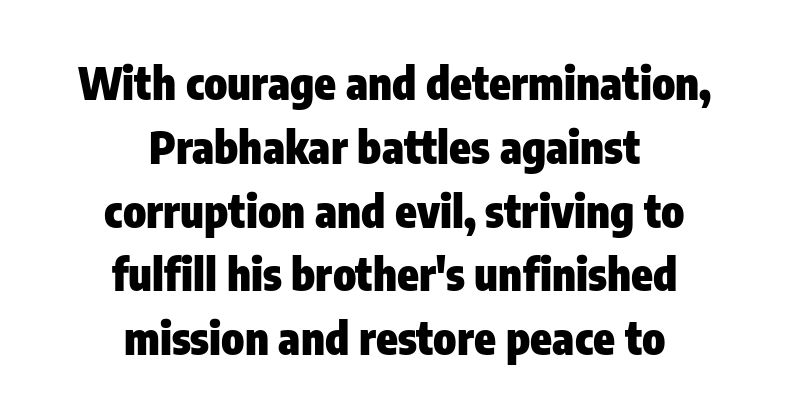
Strokes here are thick enough to call this a true bold. Does the leading feel generous? No, just average. A typesetter would call this proportional, since set widths differ per character. A typesetter would mark this as roman, not italic. The face used here is rendered with its standard letterfit. Regarding serifs, this sample does without them.
